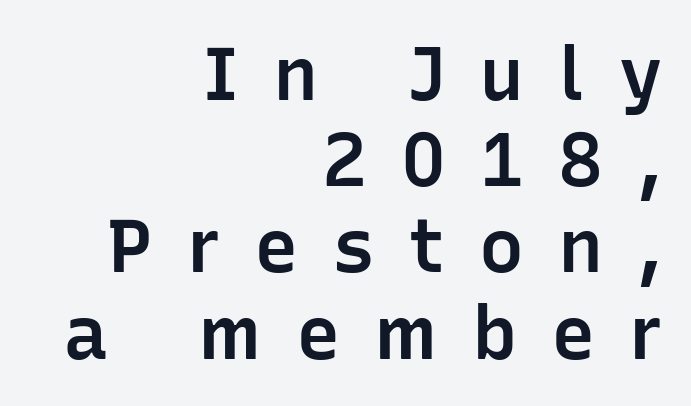
The image shows 75 px semibold sans-serif type, upright; set right-aligned, tight line spacing (1.15x), unusually wide letter spacing (+0.45 em), not underlined; low stroke contrast and a medium x-height.
